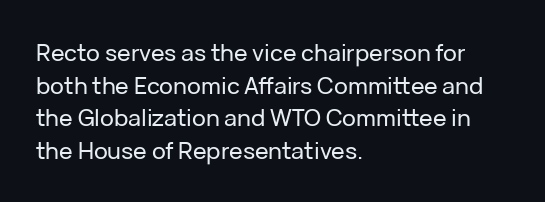
The image shows 23 px text type, upright; set left-aligned, normal line spacing (1.42x), normal letter spacing, not underlined.
